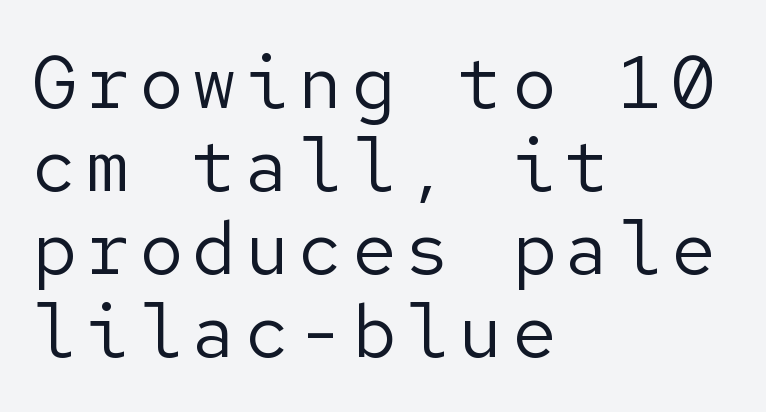
Underlining? Definitely not there. Horizontally, the lines are justified to the leading edge only. Each stroke keeps to a modest, everyday thickness or less. Ascenders rise straight up at ninety degrees. Leading: reduced.
